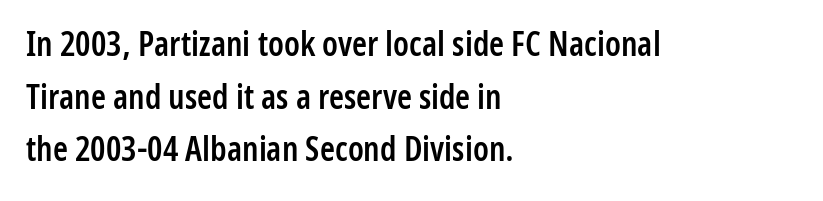
Q: Is the text bold? A: Semi-bold.
Q: Is the text italic (slanted)? A: No, it is upright.
Q: Is the typeface a serif or a sans-serif typeface? A: Sans-serif.
Q: Is the text underlined? A: No.
Q: How is the paragraph aligned? A: Left-aligned.
Q: Is the spacing between letters normal or unusually wide? A: Normal.
Q: Is the spacing between lines tight, normal or loose? A: Normal.
Q: Width (condensed, normal, or wide)? A: Condensed.
Q: Stroke contrast? A: Low.
Q: x-height? A: Medium.
Q: Monospaced? A: No.
